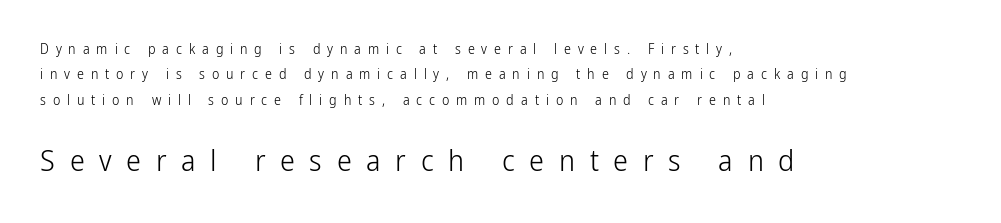
The image shows 30 px light, condensed sans-serif type, upright; set left-aligned, line spacing 1.82x, unusually wide letter spacing (+0.49 em), not underlined; the second (bottom) block is 2.14x larger; low stroke contrast and a medium x-height.
